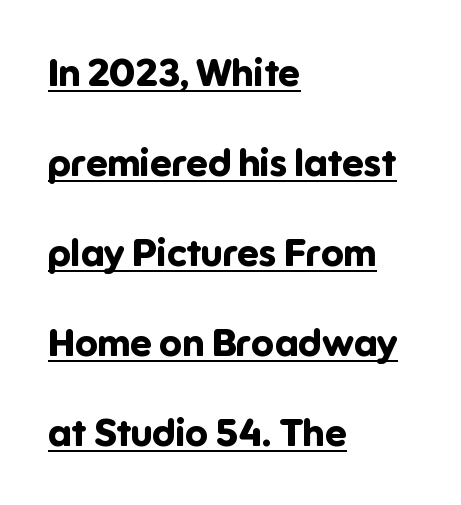
What decoration does the sample have? An underline. Glyph-to-glyph distance matches everyday printed text. The passage shown is emphatically bold. Note: no serifs on the glyphs. Compared with typical paragraphs, the rows here are farther apart.
